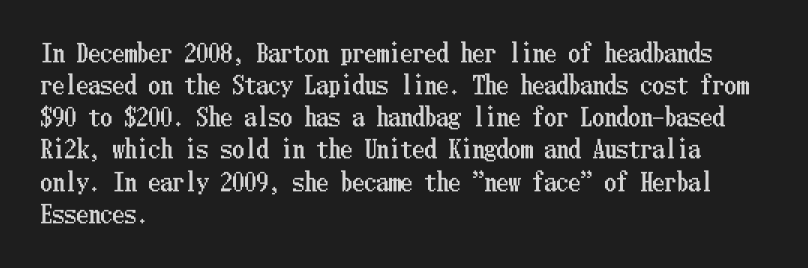
Q: Is the text italic (slanted)? A: No, it is upright.
Q: Is the text underlined? A: No.
Q: How is the paragraph aligned? A: Left-aligned.
Q: Is the spacing between letters normal or unusually wide? A: Normal.
Q: Is the spacing between lines tight, normal or loose? A: Normal.
